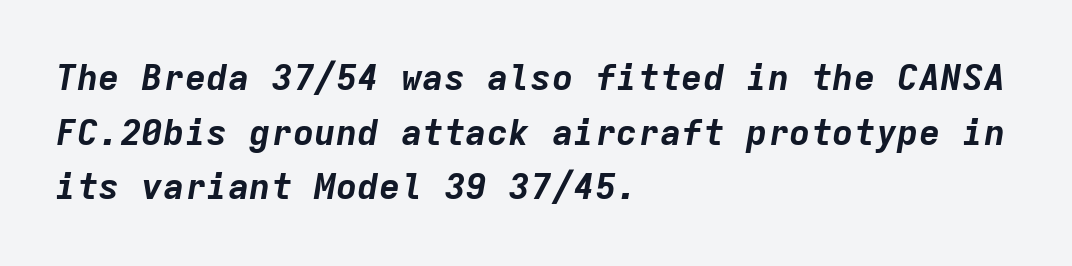
{"italic": "yes", "lean": "right", "slant_degrees": 9, "bold": "yes", "weight": "bold", "width": "normal", "stroke_contrast": "low", "x_height": "medium", "monospaced": "yes", "underline": "no", "align": "left", "line_spacing": "normal", "line_spacing_ratio": 1.52, "letter_spacing": "normal", "letter_spacing_em": 0.0, "glyph_px": 36}
